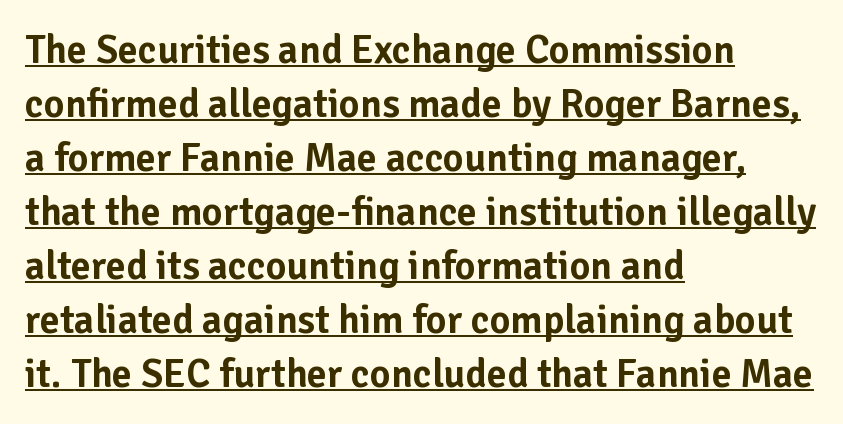
The typography opts for an upright posture over an oblique one. How would I describe the line gaps? Plain and ordinary. Looks like someone drew a line under every word here. Note the varied advance widths — an 'i' is clearly narrower than an 'm'. Horizontally, the lines are justified to the leading edge only. Observe the absence of serifs on each vertical stroke in this sample.
